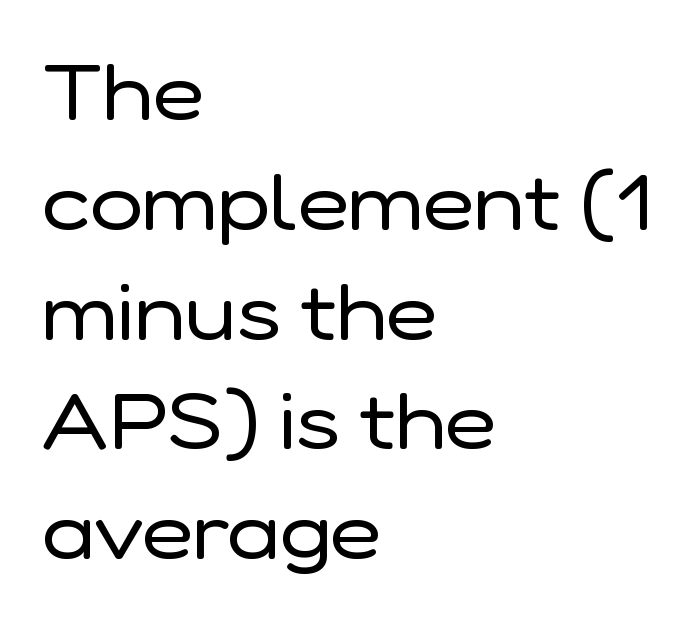
Does the copy run flush right? No — it runs flush left. Looks like regular typesetting: each glyph gets only the width it needs. Italic: no, the glyphs are upright roman. Nobody drew a line under any word here.
